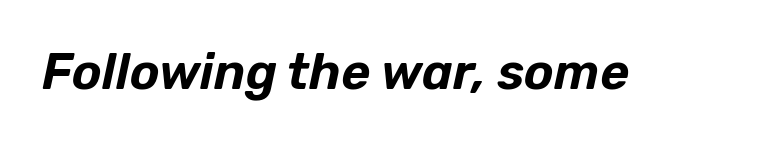
{"italic": "yes", "lean": "right", "slant_degrees": 12, "width": "normal", "stroke_contrast": "low", "x_height": "medium", "monospaced": "no", "underline": "no", "letter_spacing": "normal", "letter_spacing_em": 0.0, "glyph_px": 50}
